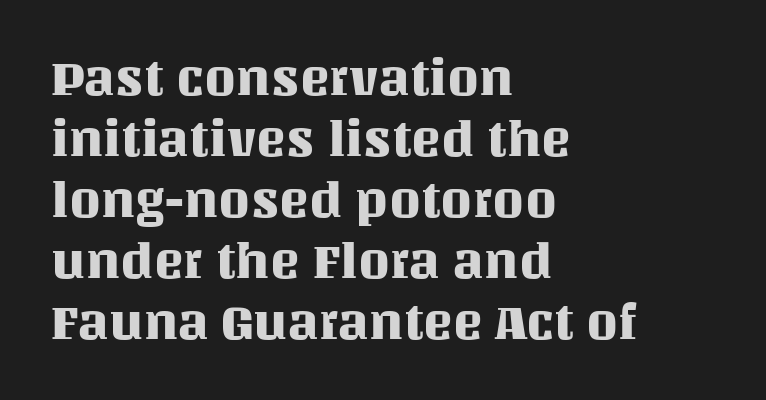
The image shows 50 px text type, upright; set left-aligned, line spacing 1.22x, normal letter spacing, not underlined; medium stroke contrast and a large x-height.
